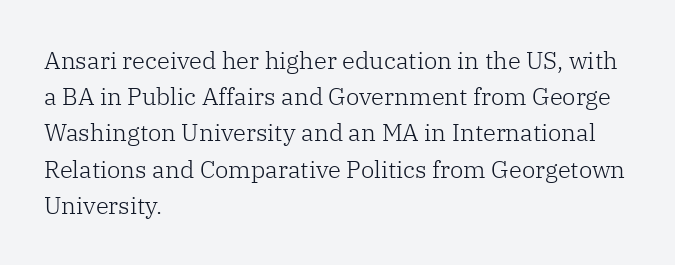
{"italic": "no", "bold": "no", "underline": "no", "align": "left", "line_spacing": "normal", "line_spacing_ratio": 1.51, "letter_spacing": "normal", "letter_spacing_em": 0.0, "glyph_px": 24}
